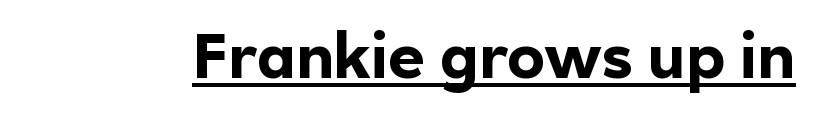
The image shows 63 px bold sans-serif type, upright; set normal letter spacing, underlined; a medium x-height.
